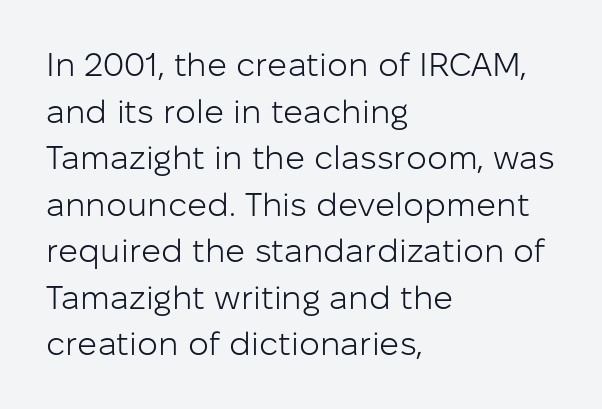
Q: Is the text bold? A: No.
Q: Is the text italic (slanted)? A: No, it is upright.
Q: Is the typeface a serif or a sans-serif typeface? A: Sans-serif.
Q: Is the text underlined? A: No.
Q: How is the paragraph aligned? A: Left-aligned.
Q: Is the spacing between letters normal or unusually wide? A: Normal.
Q: Is the spacing between lines tight, normal or loose? A: Normal.
Q: Width (condensed, normal, or wide)? A: Normal.
Q: Stroke contrast? A: Low.
Q: x-height? A: Medium.
Q: Monospaced? A: No.
